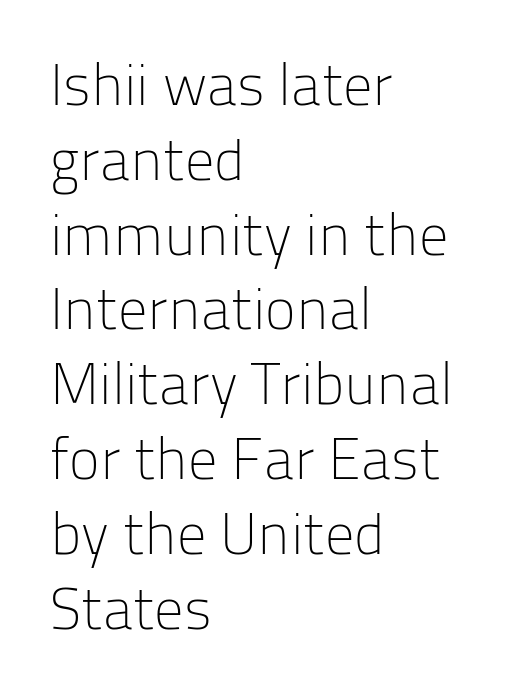
The image shows 58 px light sans-serif type, upright; set left-aligned, normal line spacing (1.29x), normal letter spacing, not underlined; low stroke contrast and a medium x-height.
